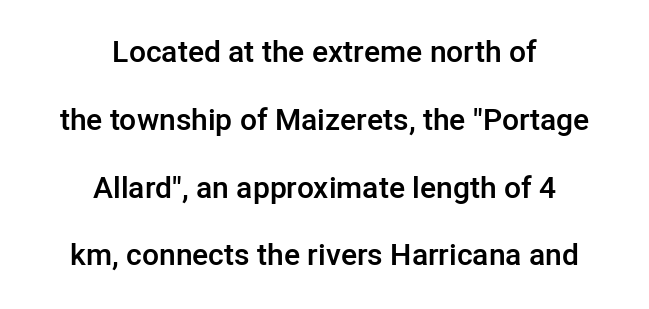
The image shows 30 px semibold sans-serif type, upright; set centered, loose line spacing (2.26x), normal letter spacing, not underlined; low stroke contrast and a medium x-height.
